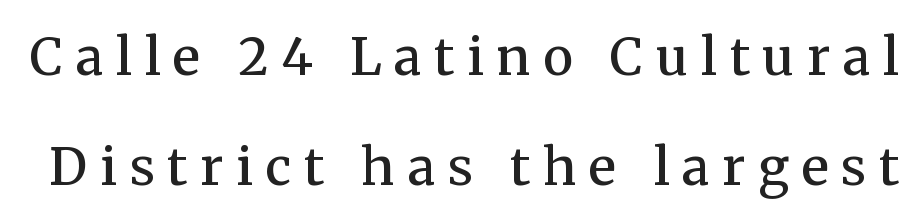
The image shows 51 px semibold serif type, upright; set loose line spacing (2.16x), unusually wide letter spacing (+0.25 em), not underlined; medium stroke contrast and a medium x-height.
